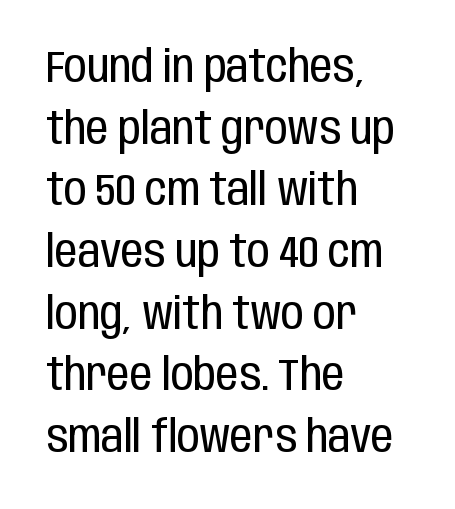
In terms of posture, this sample is upright. Horizontal alignment here is leftward, the default for most running prose. No letter is thick-stroked: the sample isn't bold. Clear beneath every line of the passage.
